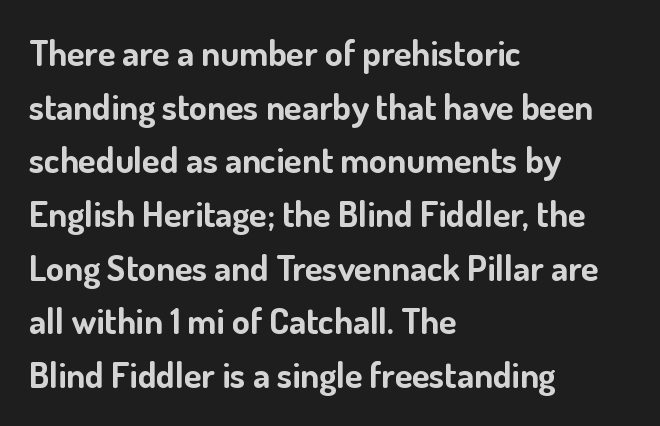
Q: Is the text bold? A: Yes.
Q: Is the text italic (slanted)? A: No, it is upright.
Q: Is the typeface a serif or a sans-serif typeface? A: Sans-serif.
Q: Is the text underlined? A: No.
Q: How is the paragraph aligned? A: Left-aligned.
Q: Is the spacing between letters normal or unusually wide? A: Normal.
Q: Is the spacing between lines tight, normal or loose? A: Normal.
Q: Width (condensed, normal, or wide)? A: Normal.
Q: Stroke contrast? A: Low.
Q: x-height? A: Small.
Q: Monospaced? A: No.
